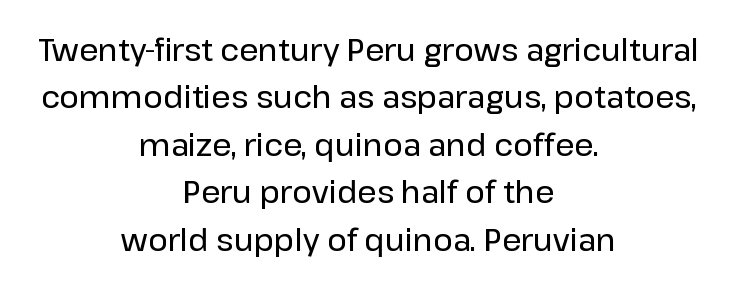
{"serif": "no", "italic": "no", "width": "normal", "stroke_contrast": "low", "x_height": "medium", "monospaced": "no", "underline": "no", "align": "center", "line_spacing": "normal", "line_spacing_ratio": 1.58, "letter_spacing": "normal", "letter_spacing_em": 0.0, "glyph_px": 30}
